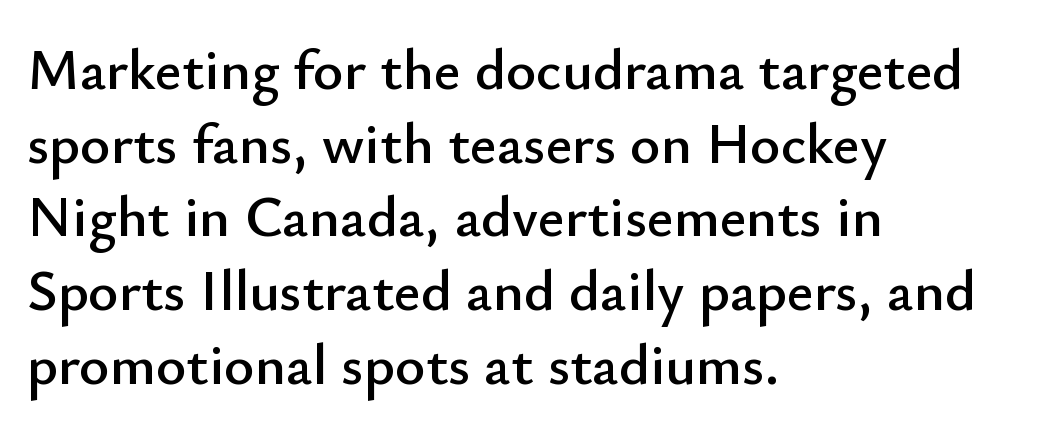
Q: Is the text italic (slanted)? A: No, it is upright.
Q: Is the typeface a serif or a sans-serif typeface? A: Sans-serif.
Q: Is the text underlined? A: No.
Q: How is the paragraph aligned? A: Left-aligned.
Q: Is the spacing between letters normal or unusually wide? A: Normal.
Q: Is the spacing between lines tight, normal or loose? A: Normal.
Q: Width (condensed, normal, or wide)? A: Normal.
Q: Stroke contrast? A: Low.
Q: x-height? A: Small.
Q: Monospaced? A: No.
